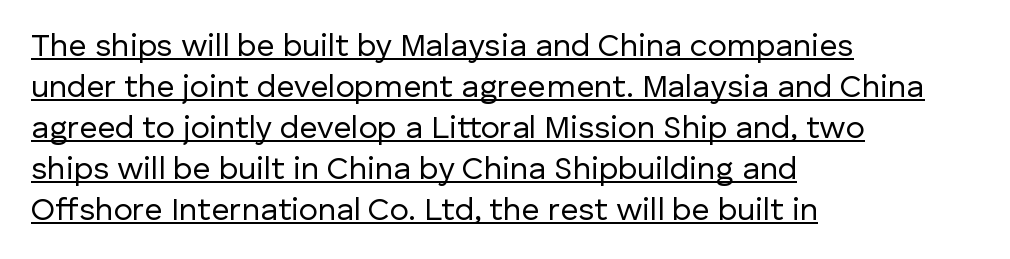
The setting favours the left margin, as ordinary paragraphs usually do. The typesetting does not lean heavy: it is not bold. The typography opts for an upright posture over an oblique one. A typesetter would call this proportional, since set widths differ per character. Quick note: underline on. Evenly set lines give the paragraph a standard silhouette.
